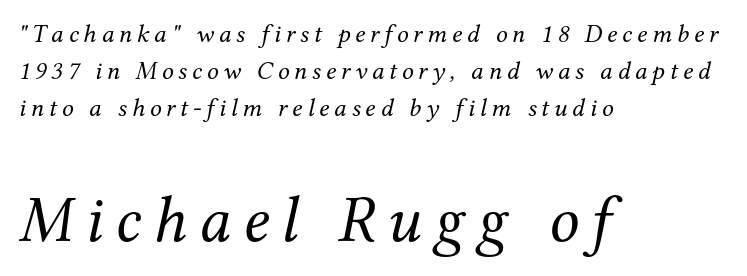
The passage shown is not underscored anywhere. Horizontal bands of white between lines are of average thickness. The designer gave the closing block more size than the opening block. Observe the serifs anchoring each vertical stroke in this sample. A classic flush-left, rag-right setting is used for this passage. The font is comparable to plain body text, perhaps lighter.
